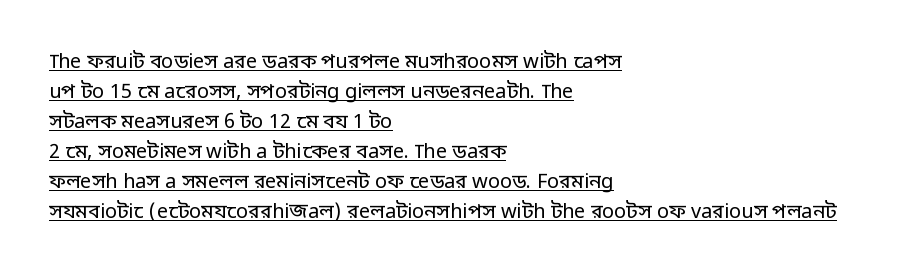
{"italic": "no", "bold": "no", "underline": "yes", "align": "left", "line_spacing": "normal", "line_spacing_ratio": 1.5, "letter_spacing": "normal", "letter_spacing_em": 0.0, "glyph_px": 20}
